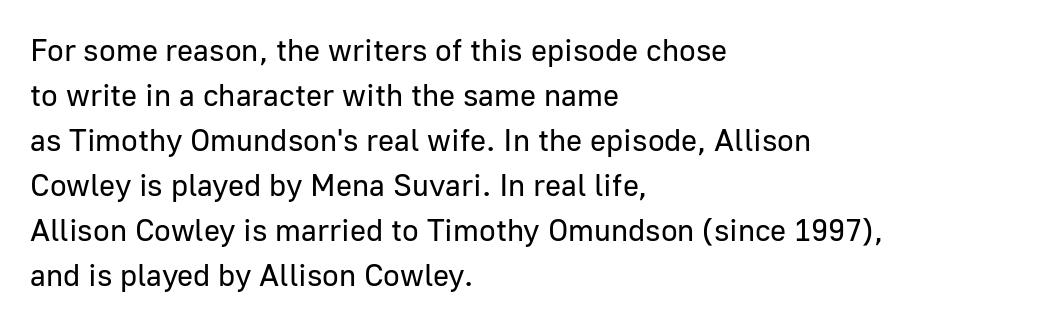
The image shows 31 px regular-weight sans-serif type, upright; set left-aligned, normal line spacing (1.45x), normal letter spacing, not underlined; low stroke contrast and a medium x-height.
